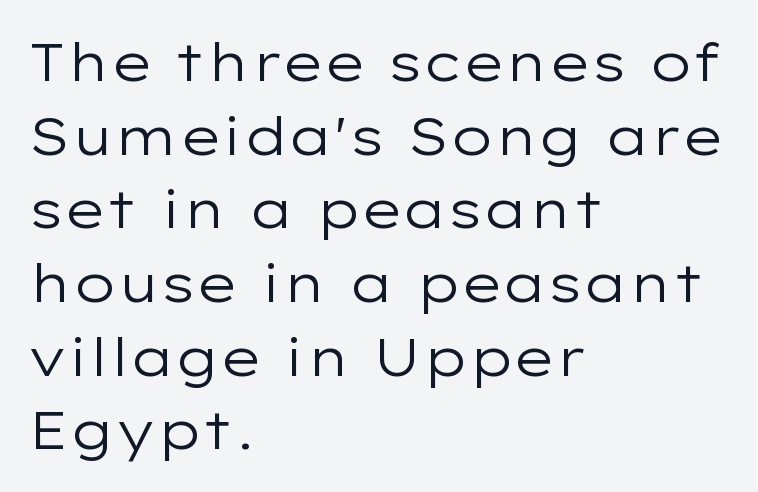
Q: Is the text bold? A: No.
Q: Is the text italic (slanted)? A: No, it is upright.
Q: Is the typeface a serif or a sans-serif typeface? A: Sans-serif.
Q: Is the text underlined? A: No.
Q: How is the paragraph aligned? A: Left-aligned.
Q: Is the spacing between letters normal or unusually wide? A: Normal.
Q: Is the spacing between lines tight, normal or loose? A: Normal.
Q: Width (condensed, normal, or wide)? A: Wide.
Q: Stroke contrast? A: Low.
Q: x-height? A: Medium.
Q: Monospaced? A: No.
